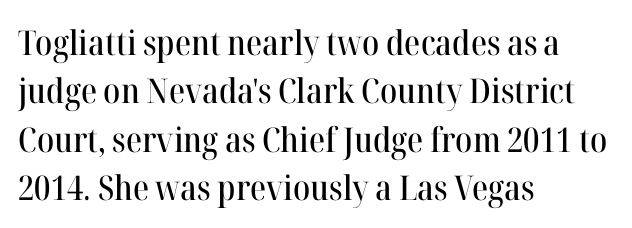
The image shows 34 px serif type, upright; set left-aligned, normal line spacing (1.42x), normal letter spacing, not underlined; high stroke contrast and a medium x-height.
